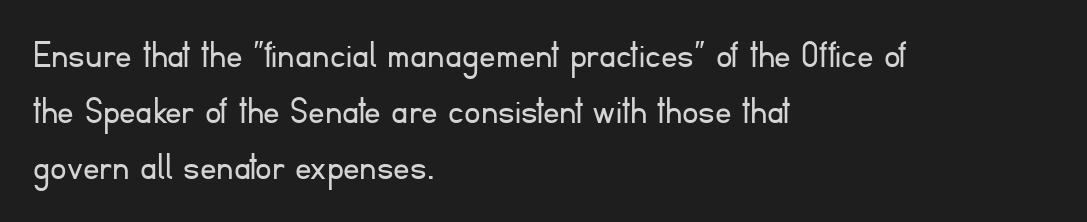
Q: Is the text bold? A: No.
Q: Is the text italic (slanted)? A: No, it is upright.
Q: Is the typeface a serif or a sans-serif typeface? A: Sans-serif.
Q: Is the text underlined? A: No.
Q: How is the paragraph aligned? A: Left-aligned.
Q: Is the spacing between letters normal or unusually wide? A: Normal.
Q: Is the spacing between lines tight, normal or loose? A: Normal.
Q: Width (condensed, normal, or wide)? A: Normal.
Q: Stroke contrast? A: Low.
Q: x-height? A: Small.
Q: Monospaced? A: No.
